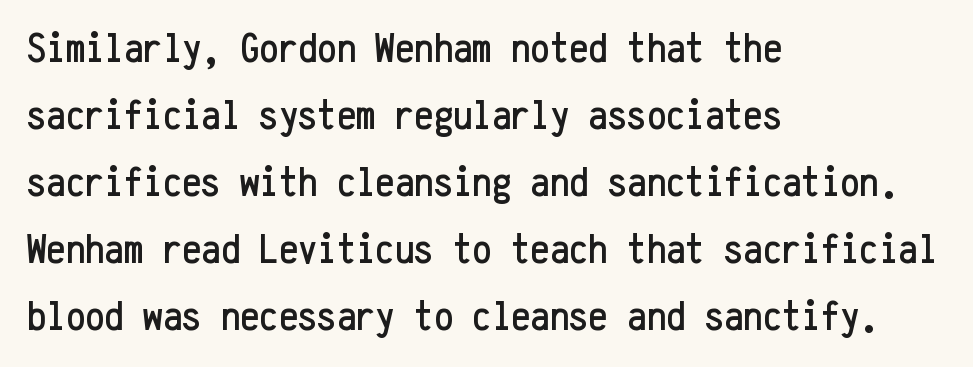
The image shows 43 px condensed sans-serif type, upright, monospaced; set left-aligned, normal line spacing (1.56x), normal letter spacing, not underlined; low stroke contrast and a medium x-height.
